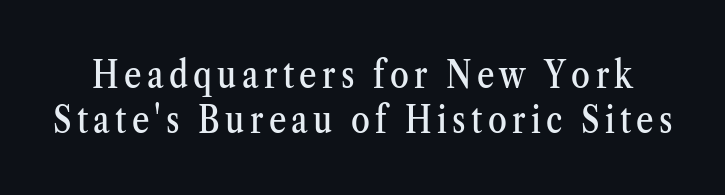
{"serif": "yes", "italic": "no", "width": "condensed", "stroke_contrast": "medium", "x_height": "medium", "monospaced": "no", "underline": "no", "line_spacing_ratio": 1.19, "glyph_px": 38}
